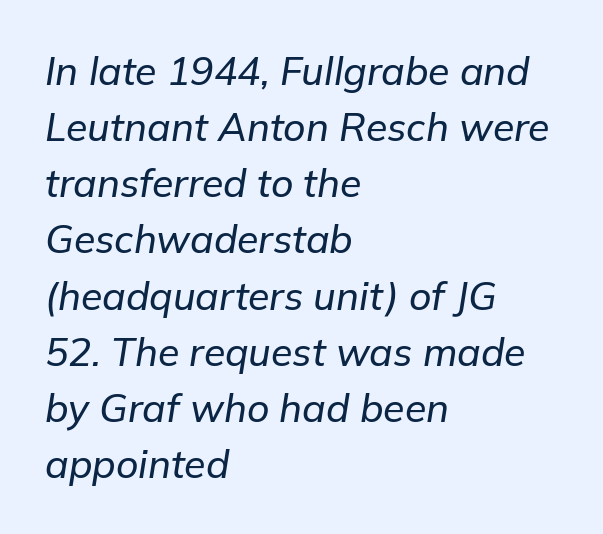
The rag falls on the right side of this text block. The text carries the slant typical of an italic or oblique font. You could not count columns in this text — the font is proportionally spaced. Descenders hang freely into open space. Inter-character spacing is left at the font's built-in metrics.
